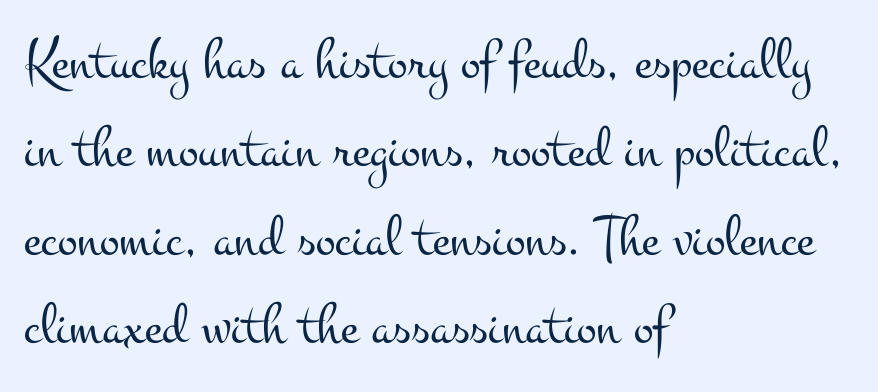
Unbolded letterforms with no extra heft. Leading matches the norm, producing a regular column. The lines are quadded left. Font category for this specimen: serif. The letterforms sit shoulder to shoulder at normal distance.
